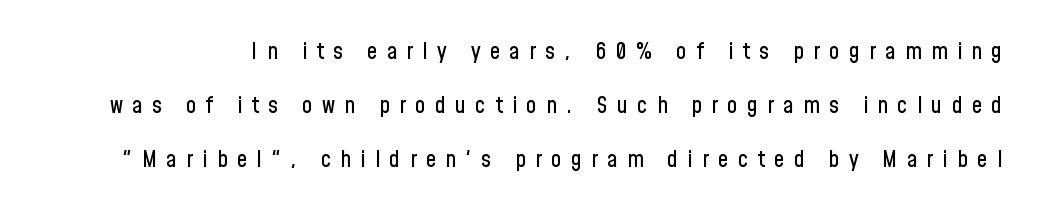
{"italic": "no", "underline": "no", "line_spacing": "loose", "line_spacing_ratio": 2.35, "letter_spacing": "wide", "letter_spacing_em": 0.41, "glyph_px": 23}
